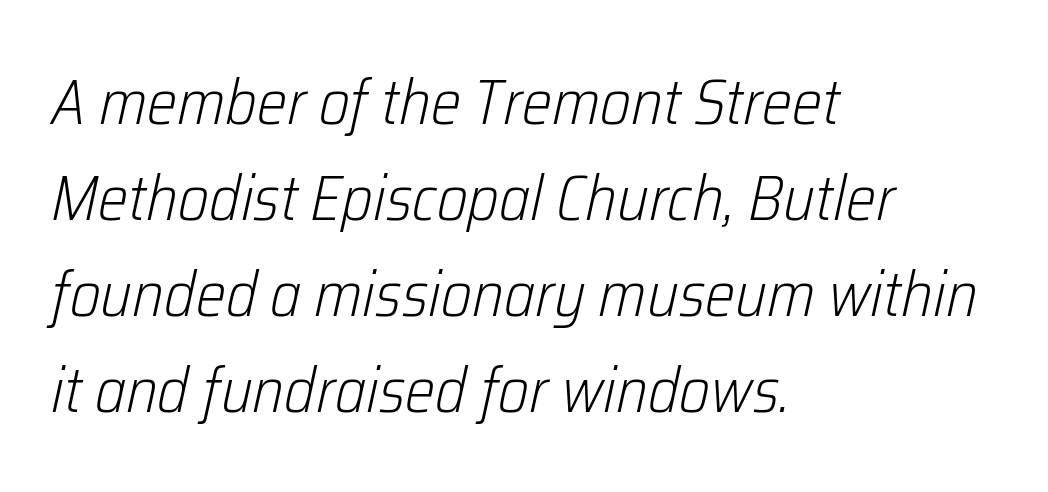
The image shows 64 px light, condensed type, italic (leaning right); set left-aligned, normal line spacing (1.5x), normal letter spacing, not underlined; low stroke contrast and a medium x-height.
